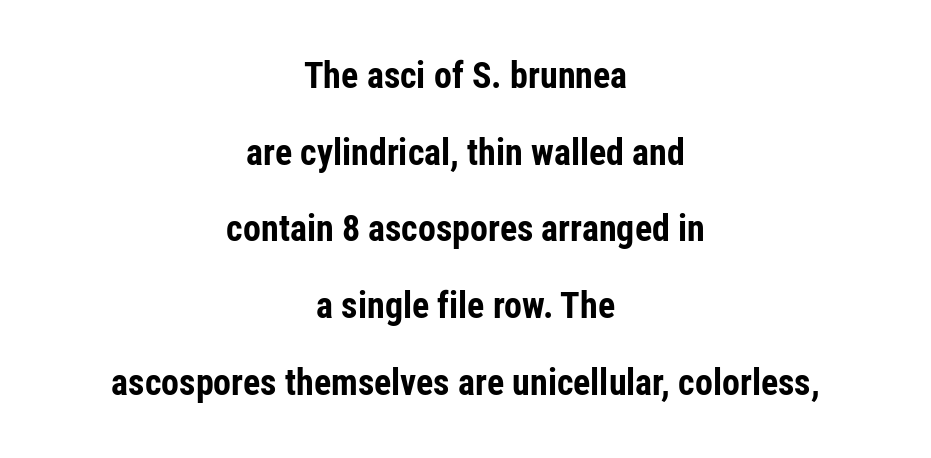
{"serif": "no", "italic": "no", "bold": "yes", "weight": "bold", "width": "condensed", "stroke_contrast": "low", "x_height": "medium", "monospaced": "no", "underline": "no", "align": "center", "line_spacing": "loose", "line_spacing_ratio": 2.13, "letter_spacing": "normal", "letter_spacing_em": 0.0, "glyph_px": 36}
